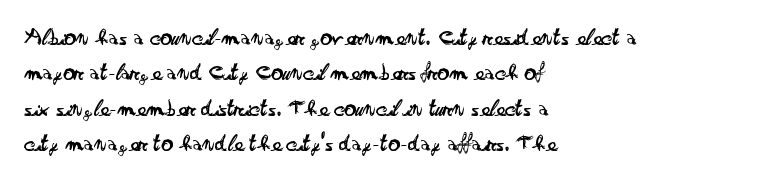
Tracking value appears to be zero — textbook default spacing. Posture: straight, roman, zero tilt. Leftover space on each line is placed entirely after the last word. This is not heavy type; no bold has been used.
